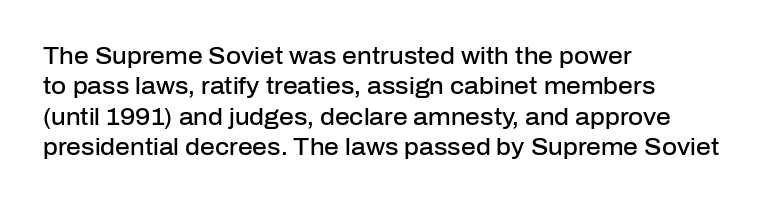
{"italic": "no", "bold": "semi", "underline": "no", "align": "left", "line_spacing": "normal", "line_spacing_ratio": 1.32, "letter_spacing": "normal", "letter_spacing_em": 0.0, "glyph_px": 23}
